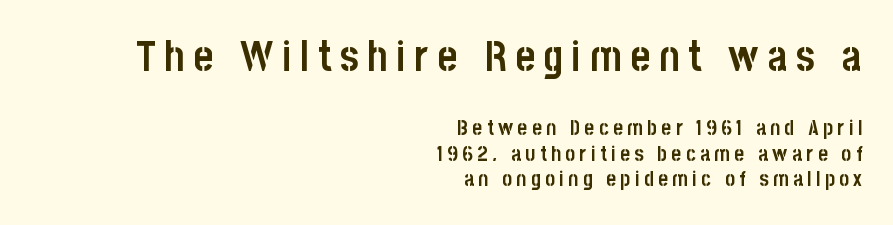
The image shows 42 px semibold, condensed sans-serif type, upright; set right-aligned, line spacing 1.21x, unusually wide letter spacing (+0.21 em), not underlined; the first (top) block is 2.0x larger; low stroke contrast and a large x-height.
